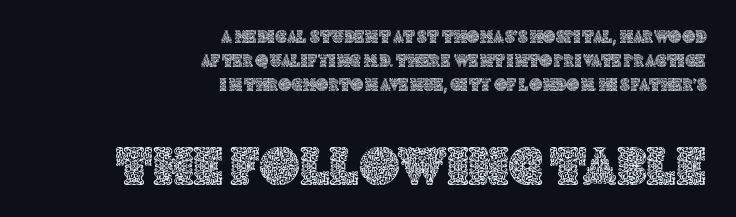
It's the straight-up-and-down kind of type. The passage shown has conventional tracking throughout. If you squint, the bottom block still reads clearly — it's the larger of the two. Here the designer chose a conventional face with non-uniform glyph widths.
